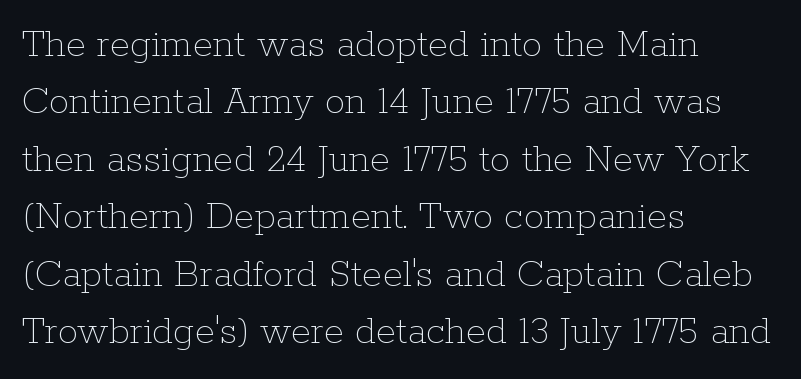
The image shows 41 px thin type, upright; set left-aligned, normal line spacing (1.4x), normal letter spacing, not underlined; low stroke contrast and a medium x-height.
